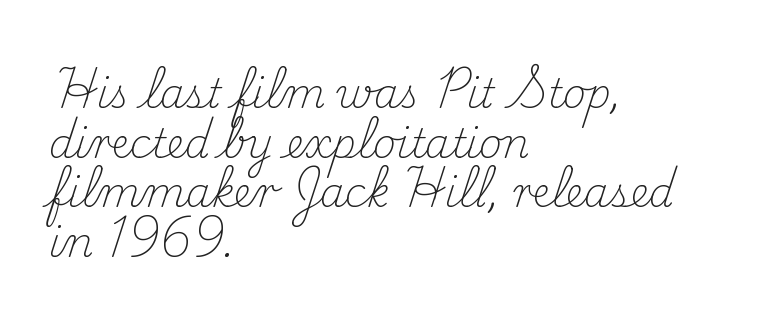
{"serif": "yes", "bold": "no", "weight": "light", "width": "normal", "stroke_contrast": "medium", "x_height": "small", "monospaced": "no", "underline": "no", "align": "left", "line_spacing_ratio": 1.24, "letter_spacing": "normal", "letter_spacing_em": 0.0, "glyph_px": 40}
